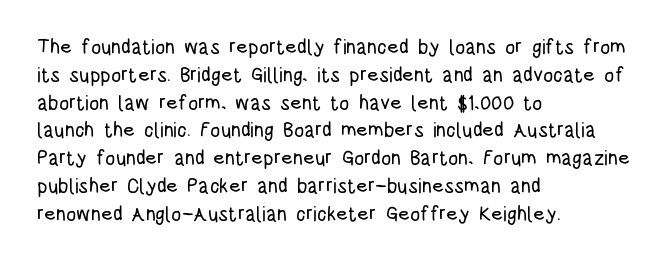
Q: Is the text italic (slanted)? A: No, it is upright.
Q: Is the text underlined? A: No.
Q: How is the paragraph aligned? A: Left-aligned.
Q: Is the spacing between letters normal or unusually wide? A: Normal.
Q: Is the spacing between lines tight, normal or loose? A: Normal.
